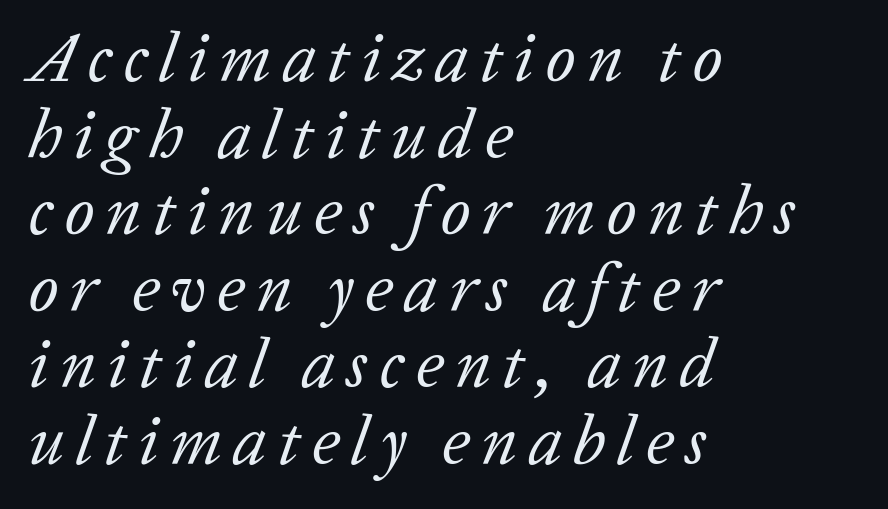
The font family rendered here belongs to the serif group. The text block is weighted toward the left margin, trailing off unevenly rightward. Each row of text sits above clean, open space. A quiet, ordinary-to-light weight characterises the typeface. Cramped leading.
